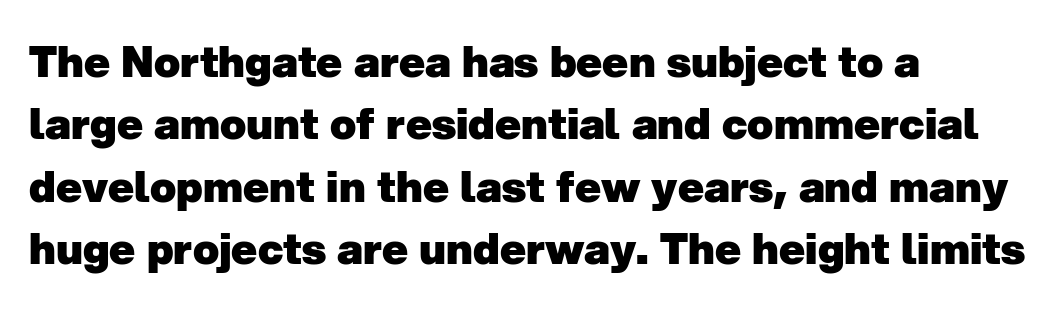
Heavy, bold letterforms. In terms of letterform style, serifs are entirely absent. How are the letters spaced? Ordinarily, with no added tracking. Words float on clear page, feet unadorned. In CSS terms this would be text-align: left. This sample keeps an unexceptional amount of space between lines.
